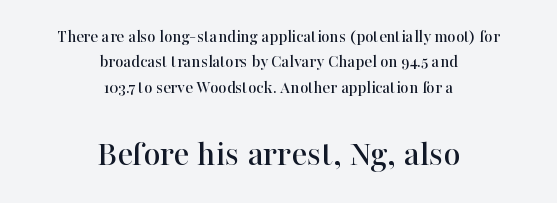
The image shows 37 px serif type, upright; set centered, normal line spacing (1.41x), normal letter spacing, not underlined; the second (bottom) block is 2.06x larger; high stroke contrast and a medium x-height.
